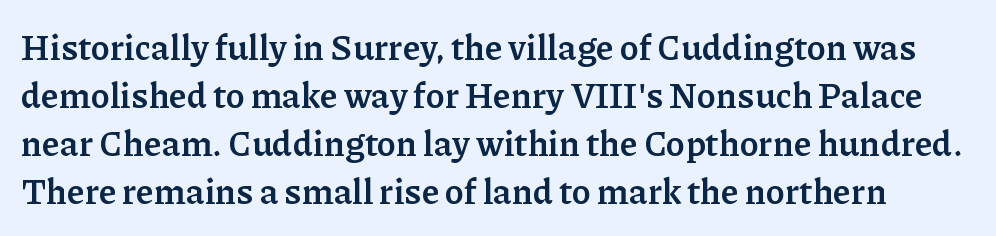
The image shows 35 px semibold serif type, upright; set normal line spacing (1.37x), normal letter spacing, not underlined; low stroke contrast and a medium x-height.
